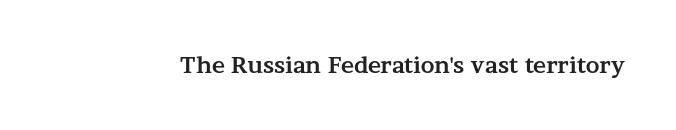
{"italic": "no", "bold": "yes", "underline": "no", "letter_spacing": "normal", "letter_spacing_em": 0.0, "glyph_px": 22}
